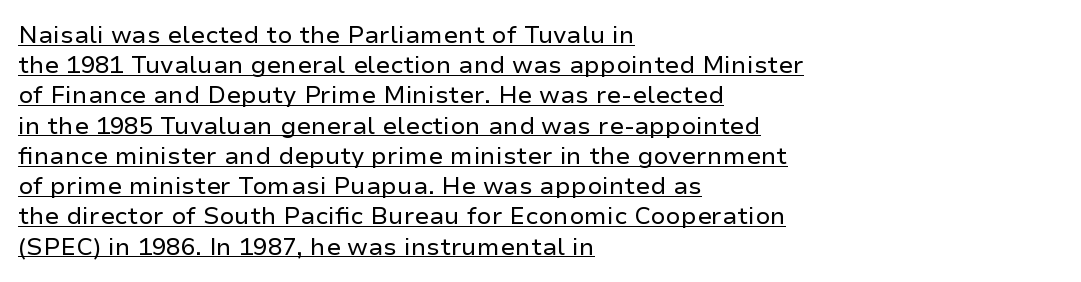
{"italic": "no", "bold": "no", "underline": "yes", "align": "left", "line_spacing": "normal", "line_spacing_ratio": 1.26, "letter_spacing": "normal", "letter_spacing_em": 0.0, "glyph_px": 24}
